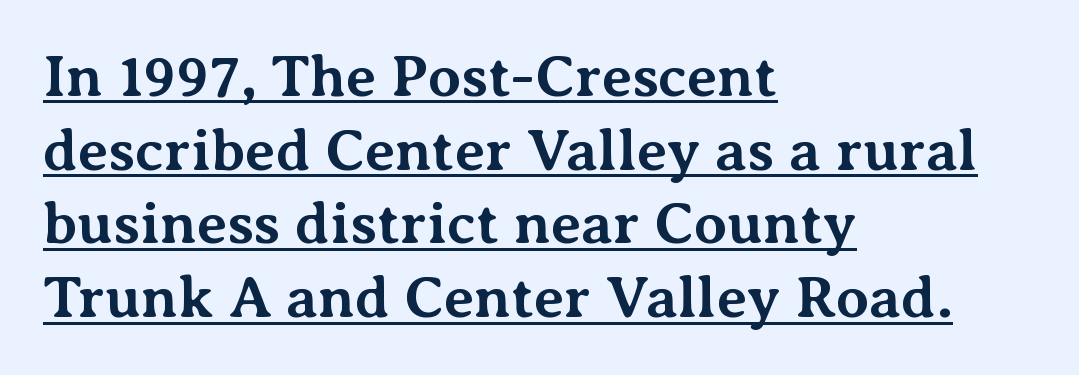
Plenty of ink on the page — the face is bold. Does the copy run flush right? No — it runs flush left. Posture: vertical. The rendering uses natural spacing where letterforms have individual widths. The rendering shows small feet on the letterforms — a serif design. These lines keep a tight, regular rhythm from letter to letter.
